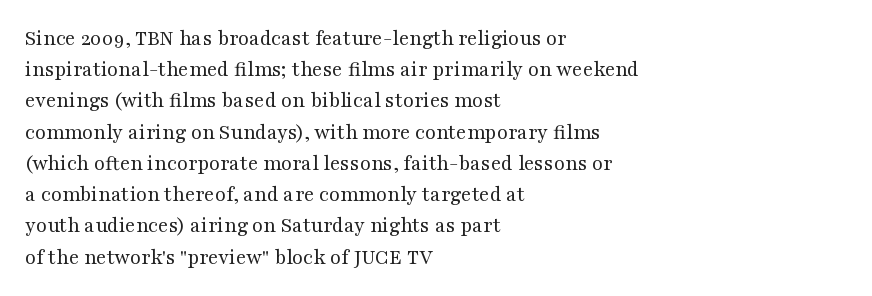
The image shows 22 px text type, upright; set left-aligned, normal line spacing (1.42x), normal letter spacing, not underlined.
